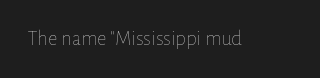
Q: Is the text bold? A: No.
Q: Is the text italic (slanted)? A: No, it is upright.
Q: Is the text underlined? A: No.
Q: Is the spacing between letters normal or unusually wide? A: Normal.
